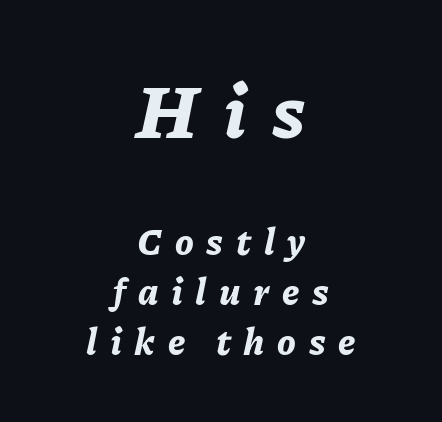
Leading: standard. Each glyph is drawn with heavy, bold strokes. The lines in this sample share a center point and differ in where they start and stop. The passage shown is typed in a proportional face where columns would drift.
